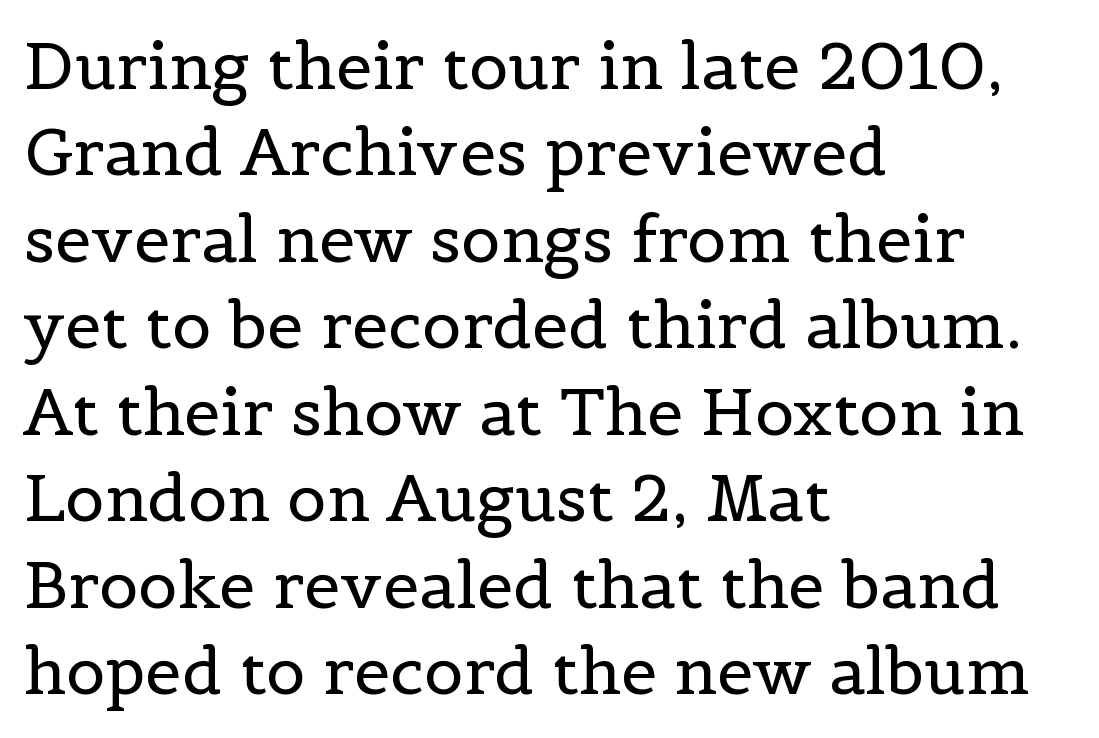
The image shows 65 px regular-weight serif type, upright; set left-aligned, normal line spacing (1.33x), normal letter spacing, not underlined; a medium x-height.
